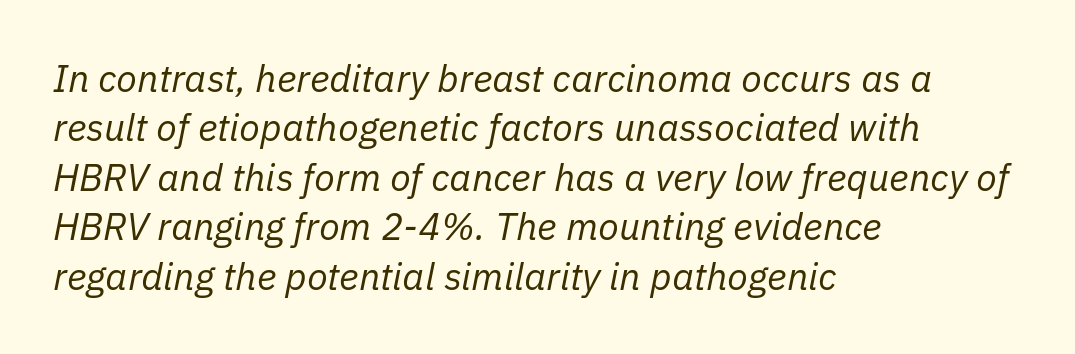
{"italic": "yes", "lean": "right", "slant_degrees": 11, "bold": "no", "weight": "regular", "width": "normal", "stroke_contrast": "low", "x_height": "medium", "monospaced": "no", "underline": "no", "align": "left", "line_spacing": "normal", "line_spacing_ratio": 1.3, "letter_spacing": "normal", "letter_spacing_em": 0.0, "glyph_px": 38}
